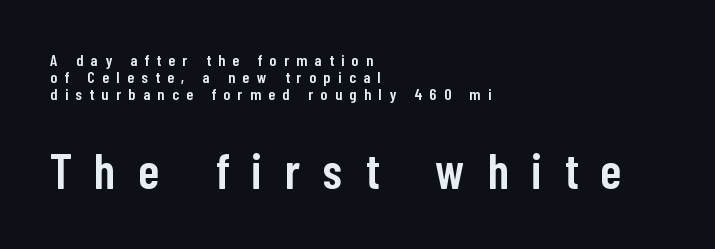
{"serif": "no", "italic": "no", "bold": "semi", "weight": "semibold", "width": "condensed", "stroke_contrast": "low", "x_height": "medium", "monospaced": "no", "underline": "no", "align": "left", "line_spacing": "tight", "line_spacing_ratio": 1.05, "letter_spacing": "wide", "letter_spacing_em": 0.48, "larger_block": "second", "size_ratio": 3.06, "glyph_px": 49}
